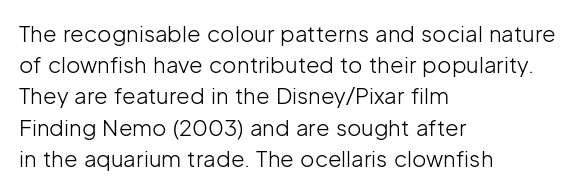
The image shows 22 px text type, upright; set left-aligned, normal line spacing (1.42x), normal letter spacing, not underlined.
